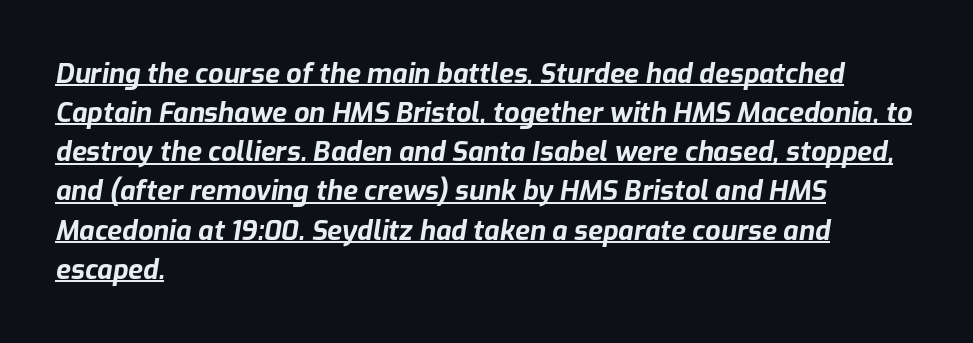
{"italic": "yes", "lean": "right", "slant_degrees": 9, "bold": "yes", "underline": "yes", "align": "left", "line_spacing": "normal", "line_spacing_ratio": 1.45, "letter_spacing": "normal", "letter_spacing_em": 0.0, "glyph_px": 27}
